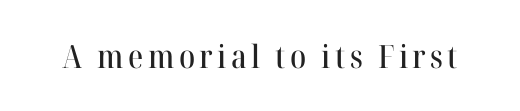
Quick note: not italic, upright. Note the varied advance widths — an 'i' is clearly narrower than an 'm'. Underlining? Definitely not there. Does the type have serifs? Yes, each stem ends in a small foot.
